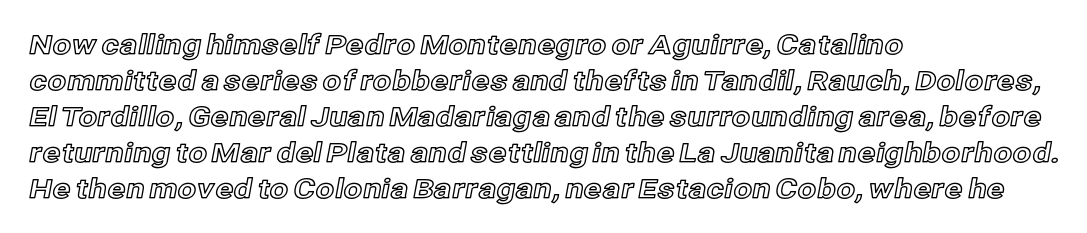
Q: Is the text italic (slanted)? A: Yes.
Q: Is the text underlined? A: No.
Q: How is the paragraph aligned? A: Left-aligned.
Q: Is the spacing between letters normal or unusually wide? A: Normal.
Q: Is the spacing between lines tight, normal or loose? A: Normal.
